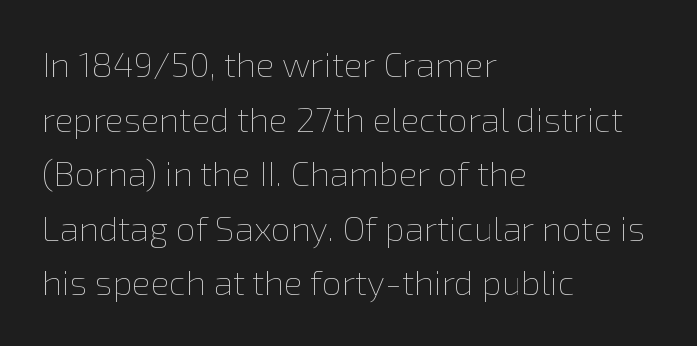
The image shows 35 px thin type, upright; set left-aligned, normal line spacing (1.56x), normal letter spacing, not underlined; low stroke contrast and a medium x-height.
